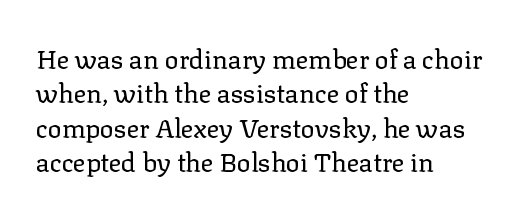
Leftover space on each line is placed entirely after the last word. Notice how the stems are strictly vertical — no italics here. The rendering uses a moderate line-height, typical for paragraphs. Underlining? Definitely not there. A light-to-regular cut is what we see here.
